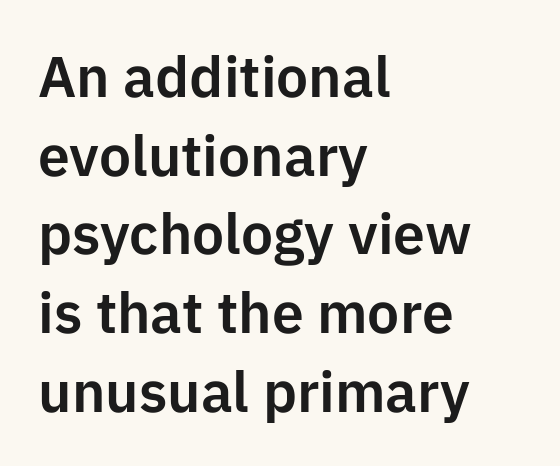
The image shows 57 px sans-serif type, upright; set left-aligned, normal line spacing (1.38x), normal letter spacing, not underlined; low stroke contrast and a medium x-height.
